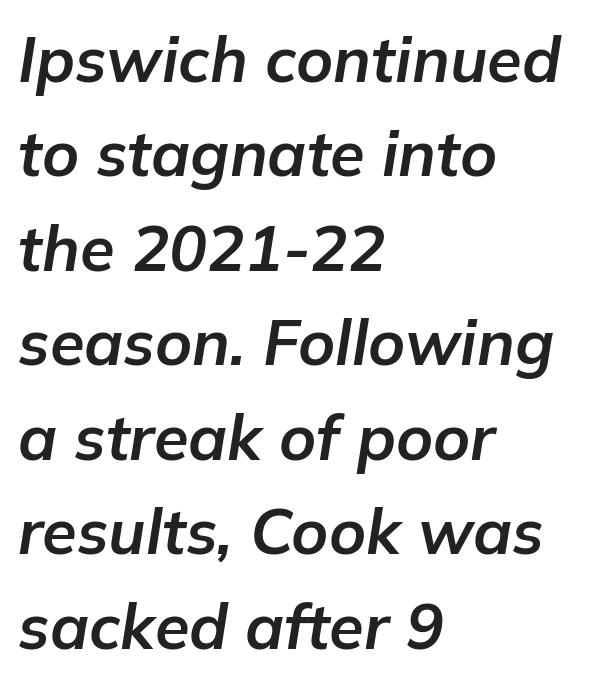
Q: Is the text bold? A: Yes.
Q: Is the text italic (slanted)? A: Yes, it leans right by about 9 degrees.
Q: Is the text underlined? A: No.
Q: How is the paragraph aligned? A: Left-aligned.
Q: Is the spacing between letters normal or unusually wide? A: Normal.
Q: Is the spacing between lines tight, normal or loose? A: Normal.
Q: Width (condensed, normal, or wide)? A: Normal.
Q: Stroke contrast? A: Low.
Q: x-height? A: Medium.
Q: Monospaced? A: No.
